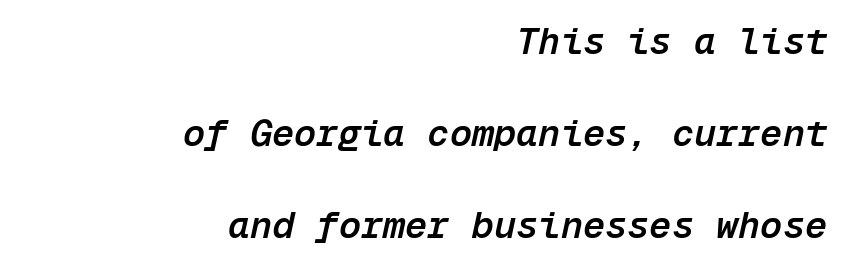
Q: Is the text bold? A: Semi-bold.
Q: Is the text italic (slanted)? A: Yes, it leans right by about 12 degrees.
Q: Is the text underlined? A: No.
Q: How is the paragraph aligned? A: Right-aligned.
Q: Is the spacing between letters normal or unusually wide? A: Normal.
Q: Is the spacing between lines tight, normal or loose? A: Loose.
Q: Width (condensed, normal, or wide)? A: Normal.
Q: Stroke contrast? A: Low.
Q: x-height? A: Medium.
Q: Monospaced? A: Yes.
